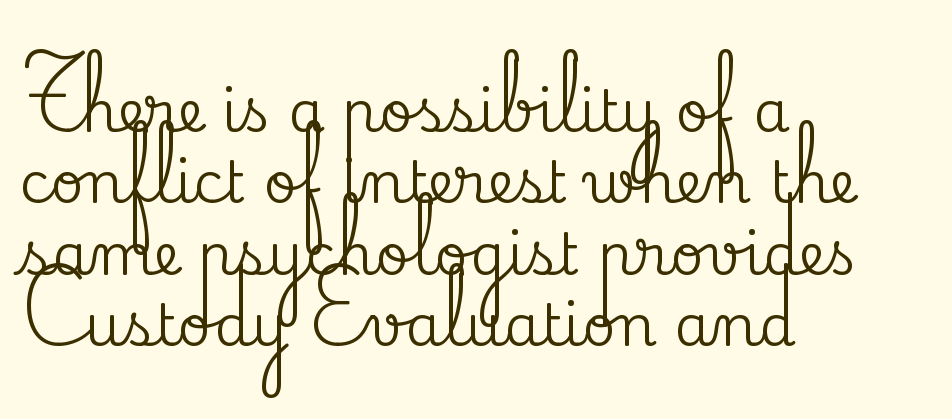
Tracking here is standard; glyphs follow each other at the usual distance. Note: serifs present on the glyphs. Beneath every word, the page is bare. Typeset ragged right — the left edge is the straight one.
